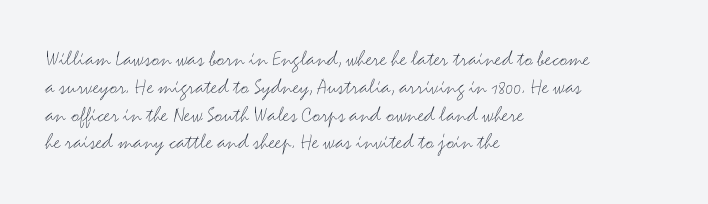
The image shows 23 px text type; set left-aligned, line spacing 1.21x, normal letter spacing, not underlined.
